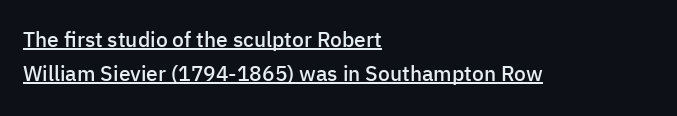
{"italic": "no", "bold": "semi", "underline": "yes", "align": "left", "line_spacing": "normal", "line_spacing_ratio": 1.61, "letter_spacing": "normal", "letter_spacing_em": 0.0, "glyph_px": 21}
